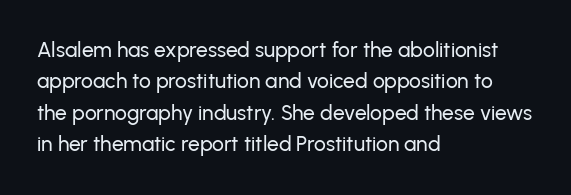
The image shows 21 px text type, upright; set left-aligned, normal line spacing (1.5x), normal letter spacing, not underlined.
